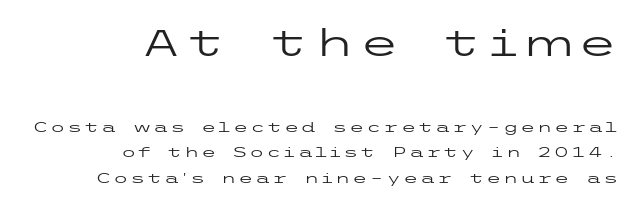
Q: Is the text bold? A: No.
Q: Is the text italic (slanted)? A: No, it is upright.
Q: Is the typeface a serif or a sans-serif typeface? A: Sans-serif.
Q: Is the text underlined? A: No.
Q: How is the paragraph aligned? A: Right-aligned.
Q: Which block of text is set in a larger size, the first (top) or the second (bottom)? A: The first (top) one.
Q: Width (condensed, normal, or wide)? A: Wide.
Q: Stroke contrast? A: Low.
Q: x-height? A: Medium.
